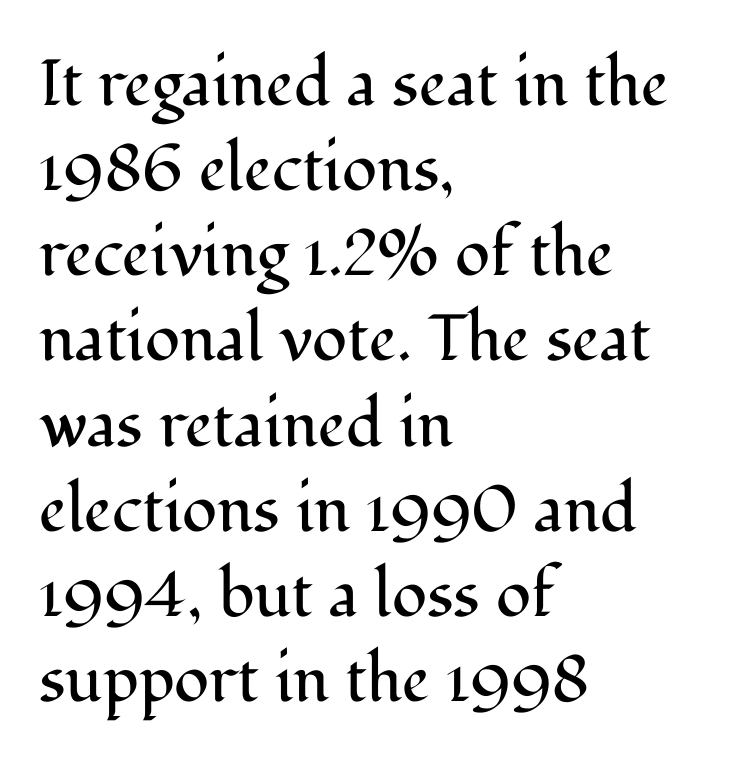
Only glyphs here, with clear space below each row. This rendering employs a face with finishing strokes, i.e., a serif. No letter is thick-stroked: the sample isn't bold. The vertical gap from one line to the next is medium. Visually the block forms a straight wall on the left and a jagged coastline on the right.
